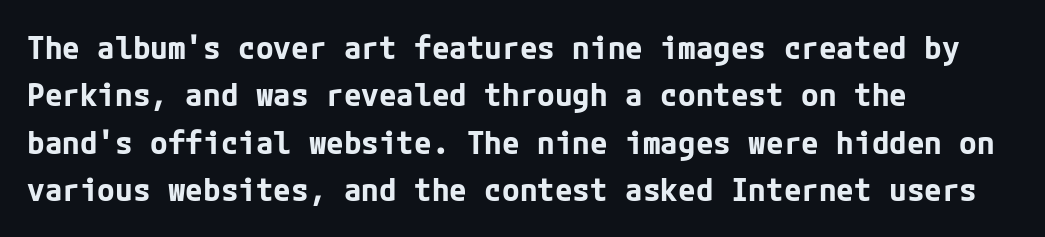
Does the lettering tilt? It doesn't — this is upright. The rendering shows plain stroke endings on the letterforms — a sans-serif design. You could call the tracking neutral — neither tight nor loose. Each new line begins a customary step beneath the previous one. The passage shown is not underscored anywhere. Summary of weight: heavy, a full bold.
